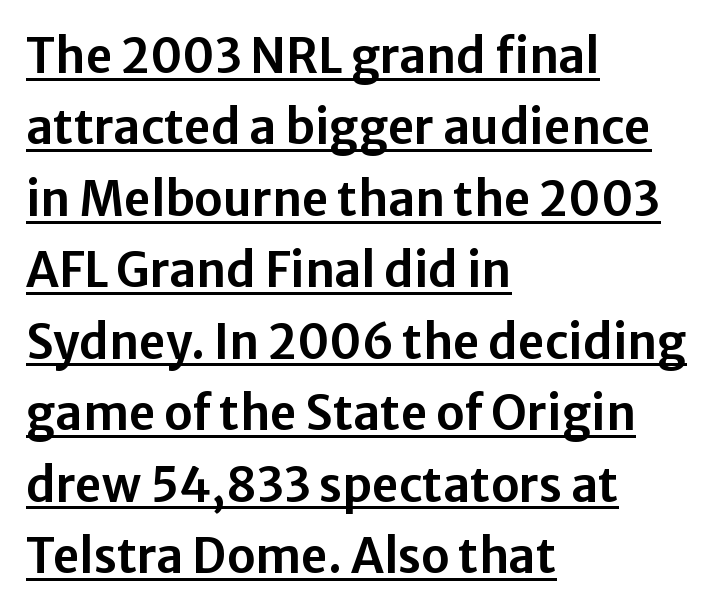
Inter-character spacing is left at the font's built-in metrics. Do the characters align in a grid? No, the font is proportional. Regarding serifs, this sample does without them. The letters stand upright; this is a roman face. Reading down the block, your eye returns to a fixed left position each line. The space between consecutive lines is moderate.
